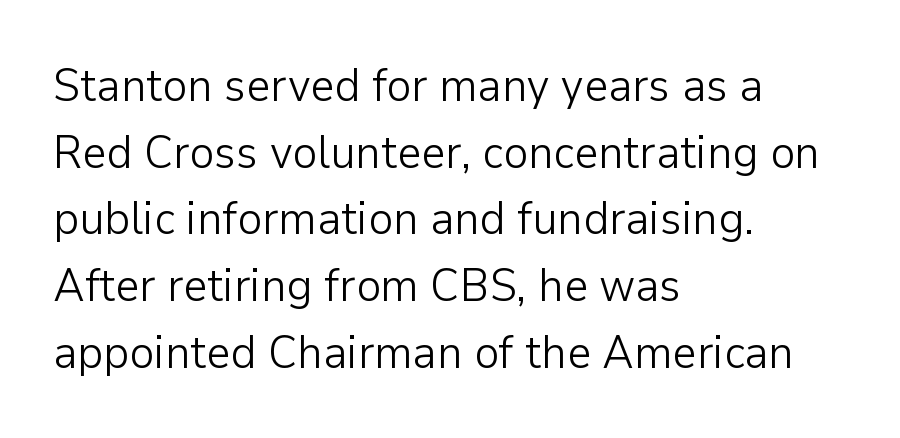
The image shows 47 px light sans-serif type, upright; set left-aligned, normal line spacing (1.42x), normal letter spacing, not underlined; low stroke contrast and a medium x-height.
